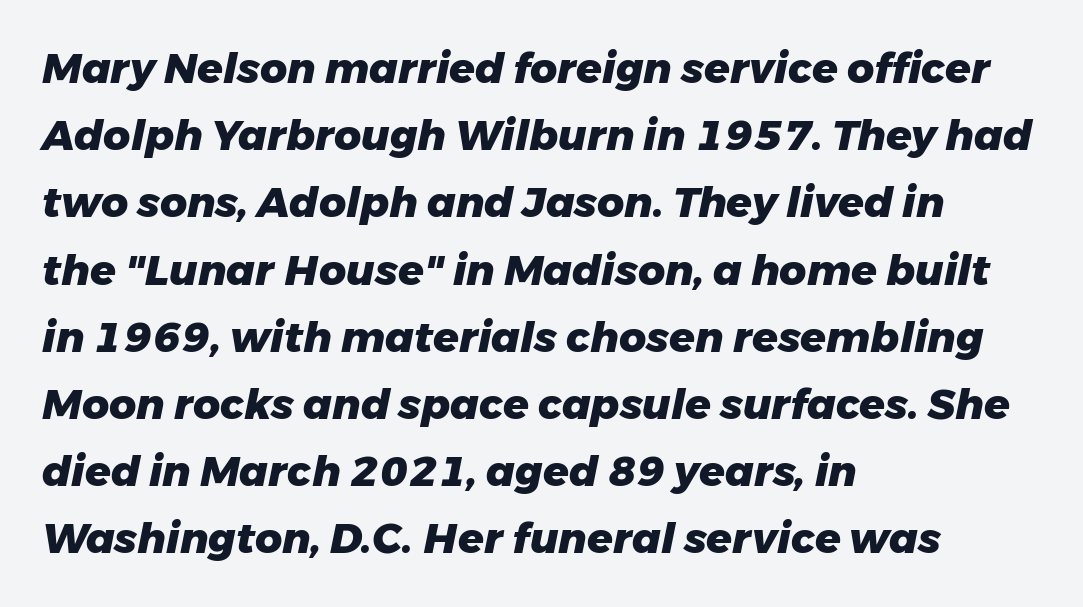
Q: Is the text bold? A: Yes.
Q: Is the text italic (slanted)? A: Yes, it leans right by about 11 degrees.
Q: Is the text underlined? A: No.
Q: How is the paragraph aligned? A: Left-aligned.
Q: Is the spacing between letters normal or unusually wide? A: Normal.
Q: Is the spacing between lines tight, normal or loose? A: Normal.
Q: Width (condensed, normal, or wide)? A: Normal.
Q: Stroke contrast? A: Low.
Q: x-height? A: Medium.
Q: Monospaced? A: No.
